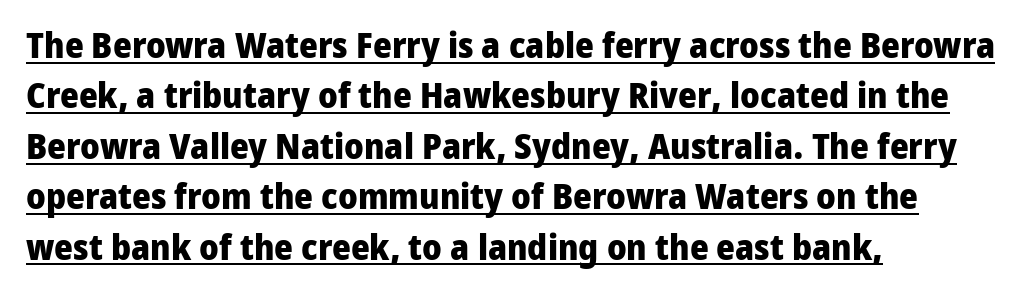
The tracking reads as untouched default to a designer's eye. The text was rendered using a sans face with plain stroke endings. Style check: upright. Decoration check: the copy is underlined.
